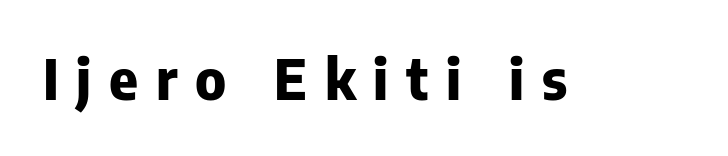
The image shows 55 px heavy sans-serif type, upright; set unusually wide letter spacing (+0.32 em), not underlined; low stroke contrast and a medium x-height.
